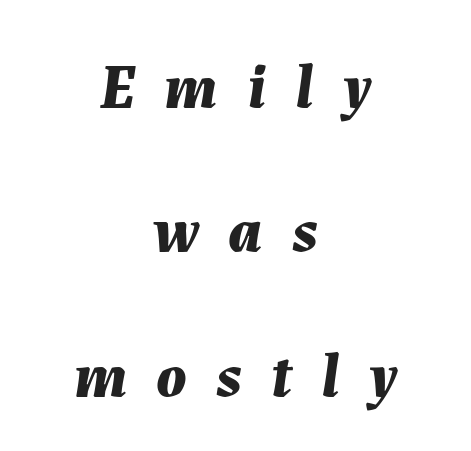
The image shows 63 px bold type, italic (leaning right); set centered, loose line spacing (2.29x), unusually wide letter spacing (+0.46 em), not underlined; medium stroke contrast and a medium x-height.
